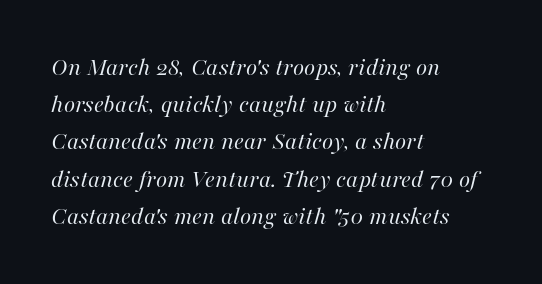
Q: Is the text bold? A: No.
Q: Is the text italic (slanted)? A: Yes, it leans right by about 16 degrees.
Q: Is the text underlined? A: No.
Q: How is the paragraph aligned? A: Left-aligned.
Q: Is the spacing between letters normal or unusually wide? A: Normal.
Q: Is the spacing between lines tight, normal or loose? A: Normal.
